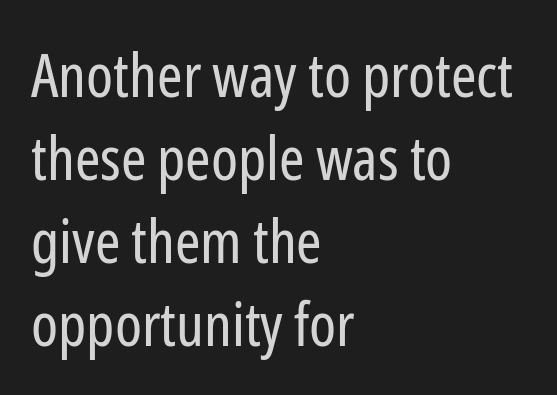
The image shows 61 px regular-weight, condensed sans-serif type, upright; set left-aligned, normal line spacing (1.36x), normal letter spacing, not underlined; low stroke contrast and a medium x-height.
